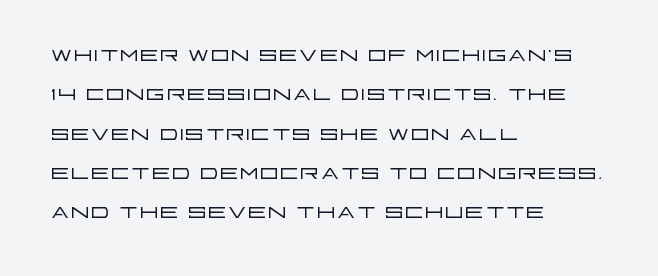
The image shows 30 px light, wide sans-serif type, upright; set left-aligned, normal line spacing (1.31x), normal letter spacing, not underlined; low stroke contrast and a large x-height.
